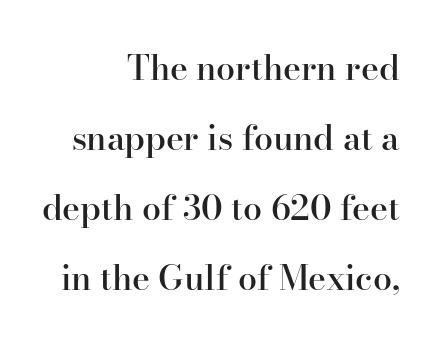
Q: Is the text bold? A: Semi-bold.
Q: Is the text italic (slanted)? A: No, it is upright.
Q: Is the typeface a serif or a sans-serif typeface? A: Serif.
Q: Is the text underlined? A: No.
Q: How is the paragraph aligned? A: Right-aligned.
Q: Is the spacing between letters normal or unusually wide? A: Normal.
Q: Is the spacing between lines tight, normal or loose? A: Loose.
Q: Width (condensed, normal, or wide)? A: Normal.
Q: Stroke contrast? A: High.
Q: x-height? A: Small.
Q: Monospaced? A: No.
